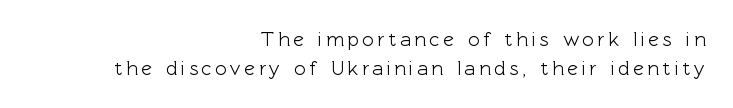
A typesetter would call this leading conventional body-copy spacing. This rendering features lettering with no underline. Is the block centered? No — it sits flush against the right margin. Italic: no, the glyphs are upright roman.
